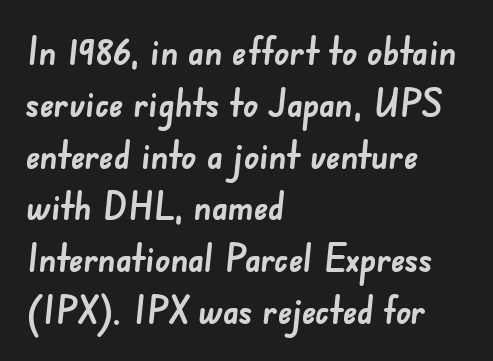
The image shows 37 px semibold sans-serif type; set left-aligned, normal line spacing (1.4x), normal letter spacing, not underlined; low stroke contrast and a small x-height.
